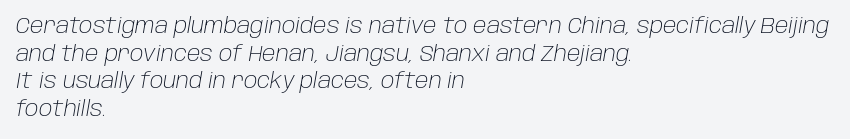
{"italic": "yes", "lean": "right", "slant_degrees": 10, "bold": "no", "underline": "no", "align": "left", "line_spacing": "normal", "line_spacing_ratio": 1.32, "letter_spacing": "normal", "letter_spacing_em": 0.0, "glyph_px": 21}
